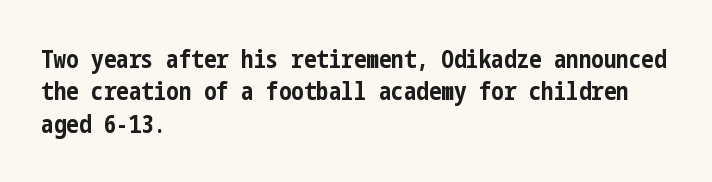
The image shows 25 px bold type, upright; set left-aligned, normal line spacing (1.3x), normal letter spacing, not underlined.
